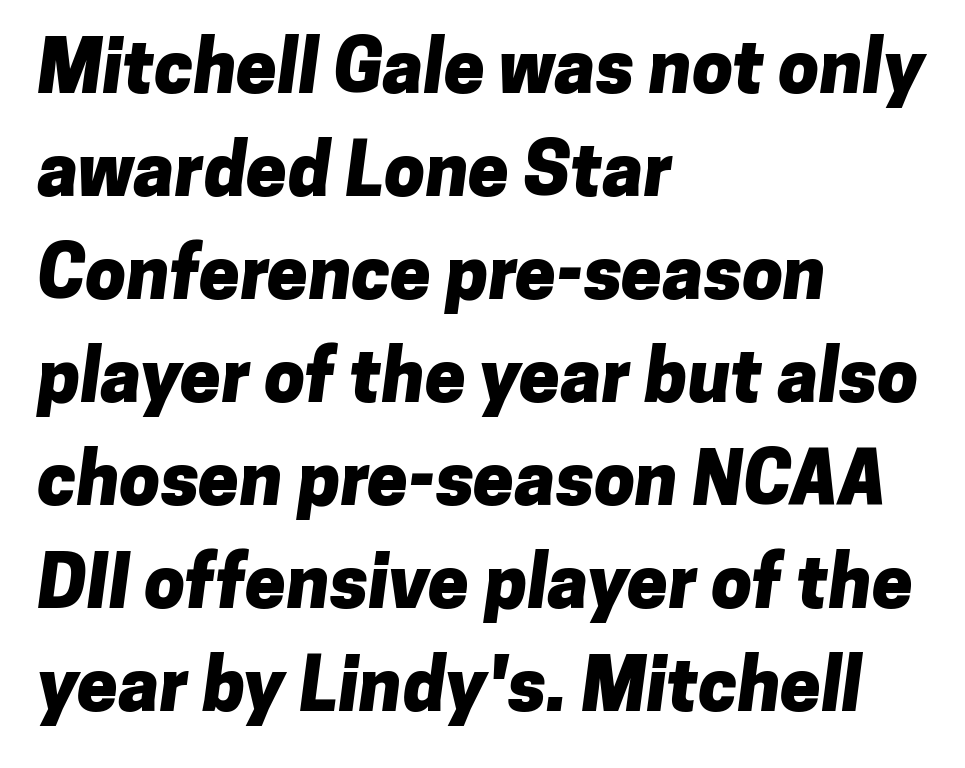
{"serif": "no", "bold": "yes", "weight": "heavy", "width": "normal", "stroke_contrast": "low", "x_height": "medium", "monospaced": "no", "underline": "no", "align": "left", "line_spacing": "normal", "line_spacing_ratio": 1.41, "letter_spacing": "normal", "letter_spacing_em": 0.0, "glyph_px": 73}
